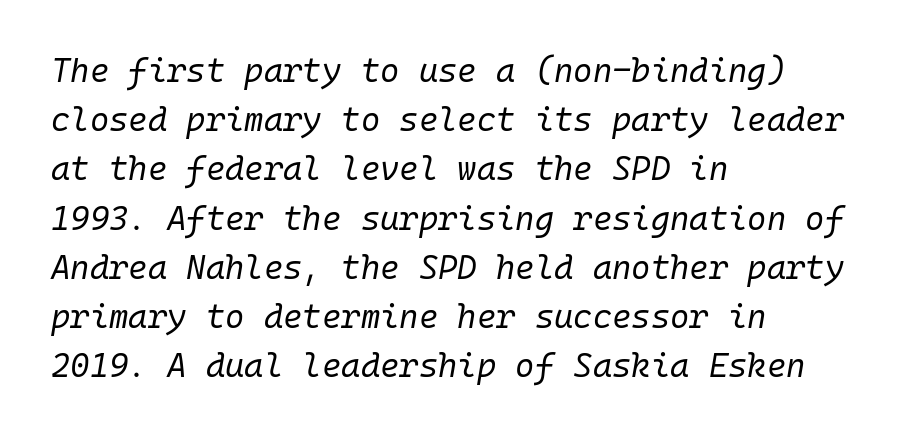
The letters march in equal steps, a hallmark of fixed-pitch type. The passage shown has conventional tracking throughout. The paragraph has a hard left edge and a soft right edge. Honestly, there is no underline to notice here at all.
